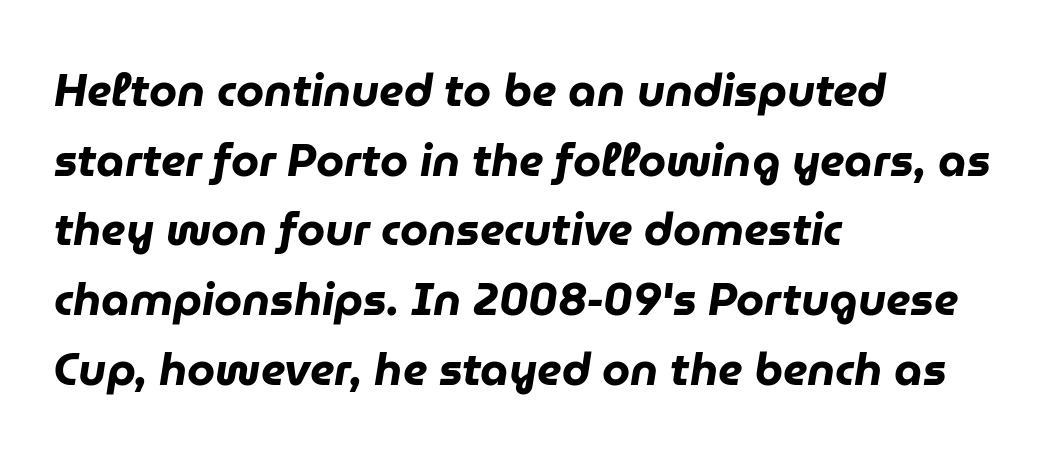
Nothing unusual about the tracking: characters are spaced as the font intends. Short and long lines alike share a common starting point at left. Unmarked baselines from the first word to the last. These lines sit exactly where default settings would place them.
